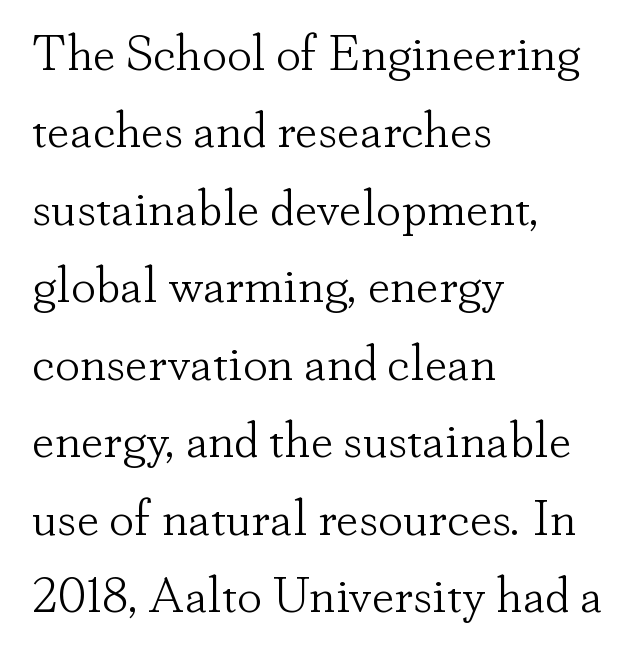
Q: Is the text bold? A: No.
Q: Is the text italic (slanted)? A: No, it is upright.
Q: Is the typeface a serif or a sans-serif typeface? A: Serif.
Q: Is the text underlined? A: No.
Q: How is the paragraph aligned? A: Left-aligned.
Q: Is the spacing between letters normal or unusually wide? A: Normal.
Q: Is the spacing between lines tight, normal or loose? A: Normal.
Q: Width (condensed, normal, or wide)? A: Normal.
Q: Stroke contrast? A: Low.
Q: x-height? A: Small.
Q: Monospaced? A: No.
